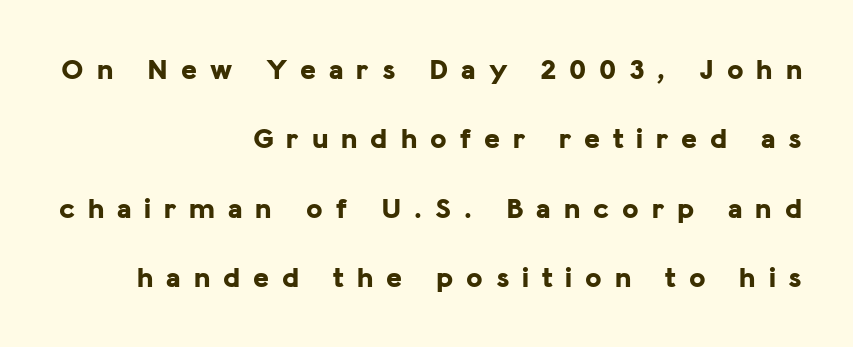
The image shows 30 px bold sans-serif type, upright; set right-aligned, loose line spacing (2.31x), unusually wide letter spacing (+0.43 em), not underlined; low stroke contrast and a medium x-height.
